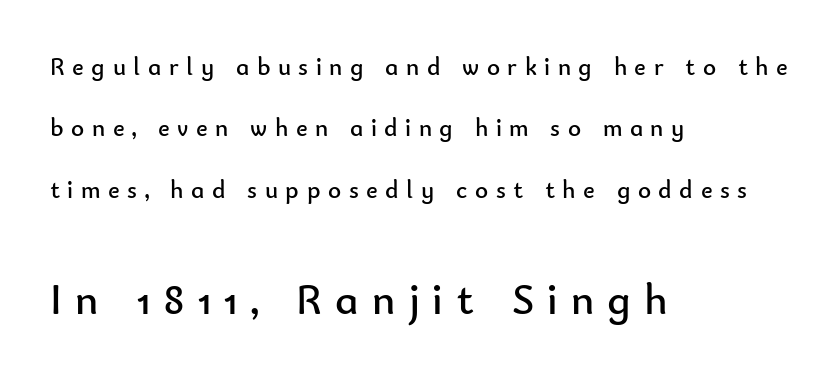
The image shows 44 px regular-weight sans-serif type, upright; set left-aligned, loose line spacing (2.46x), unusually wide letter spacing (+0.3 em), not underlined; the second (bottom) block is 1.76x larger; low stroke contrast and a small x-height.
